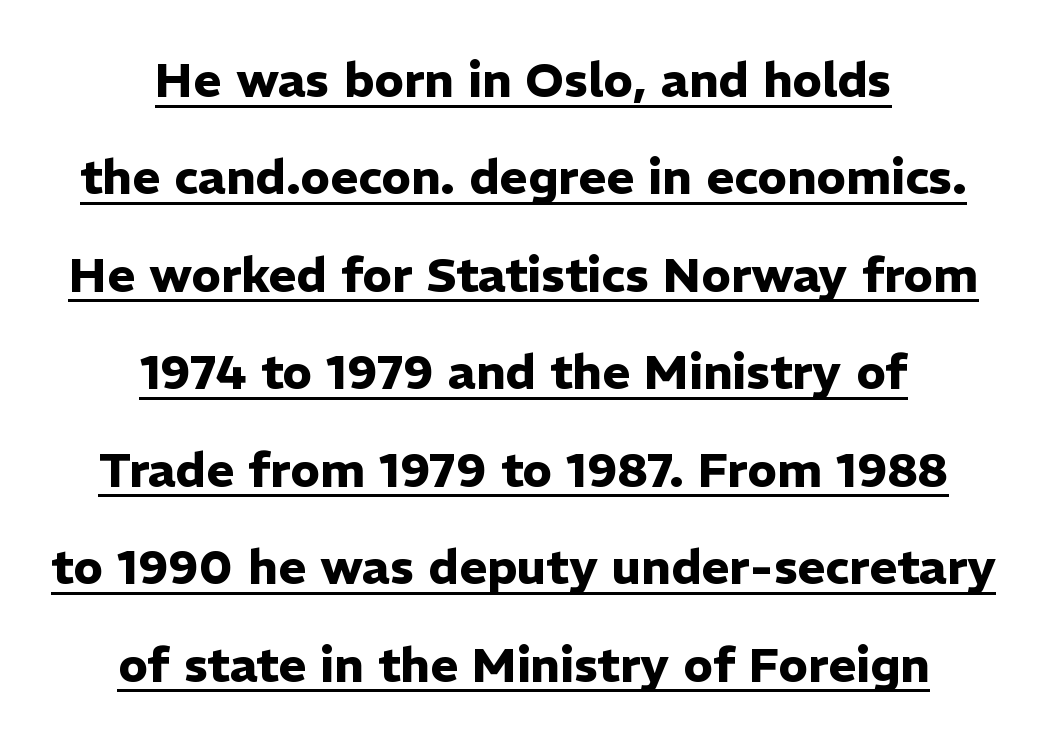
Q: Is the text bold? A: Yes.
Q: Is the text italic (slanted)? A: No, it is upright.
Q: Is the typeface a serif or a sans-serif typeface? A: Sans-serif.
Q: Is the text underlined? A: Yes.
Q: How is the paragraph aligned? A: Centered.
Q: Is the spacing between letters normal or unusually wide? A: Normal.
Q: Is the spacing between lines tight, normal or loose? A: Loose.
Q: Width (condensed, normal, or wide)? A: Normal.
Q: Stroke contrast? A: Low.
Q: x-height? A: Medium.
Q: Monospaced? A: No.
